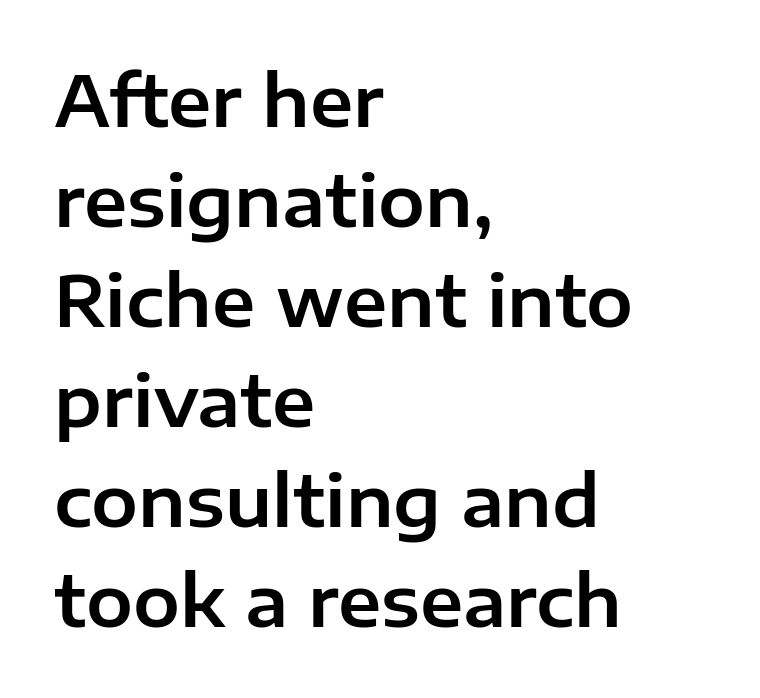
Just letters on the line, the space beneath them empty. This is the regular roman posture of the typeface. Summary of vertical rhythm: regular, with standard interline spacing. You could not count columns in this text — the font is proportionally spaced. The tracking reads as untouched default to a designer's eye.
